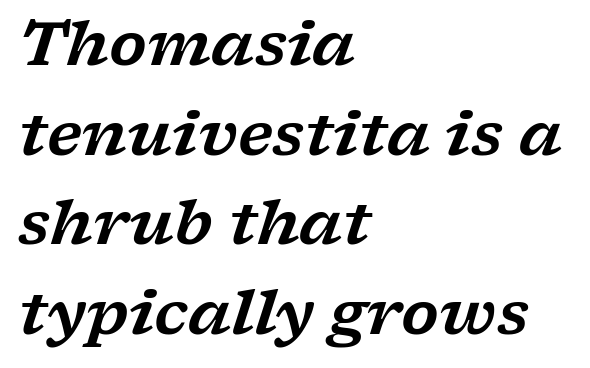
{"serif": "yes", "italic": "yes", "lean": "right", "slant_degrees": 17, "width": "wide", "stroke_contrast": "low", "x_height": "medium", "monospaced": "no", "underline": "no", "align": "left", "line_spacing": "normal", "line_spacing_ratio": 1.47, "letter_spacing": "normal", "letter_spacing_em": 0.0, "glyph_px": 61}
